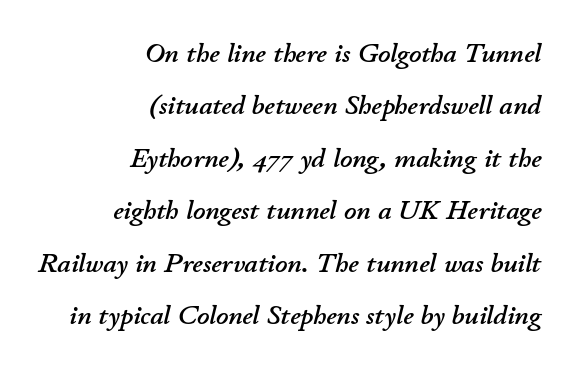
{"italic": "yes", "lean": "right", "slant_degrees": 11, "underline": "no", "align": "right", "line_spacing": "loose", "line_spacing_ratio": 1.94, "letter_spacing": "normal", "letter_spacing_em": 0.0, "glyph_px": 27}
